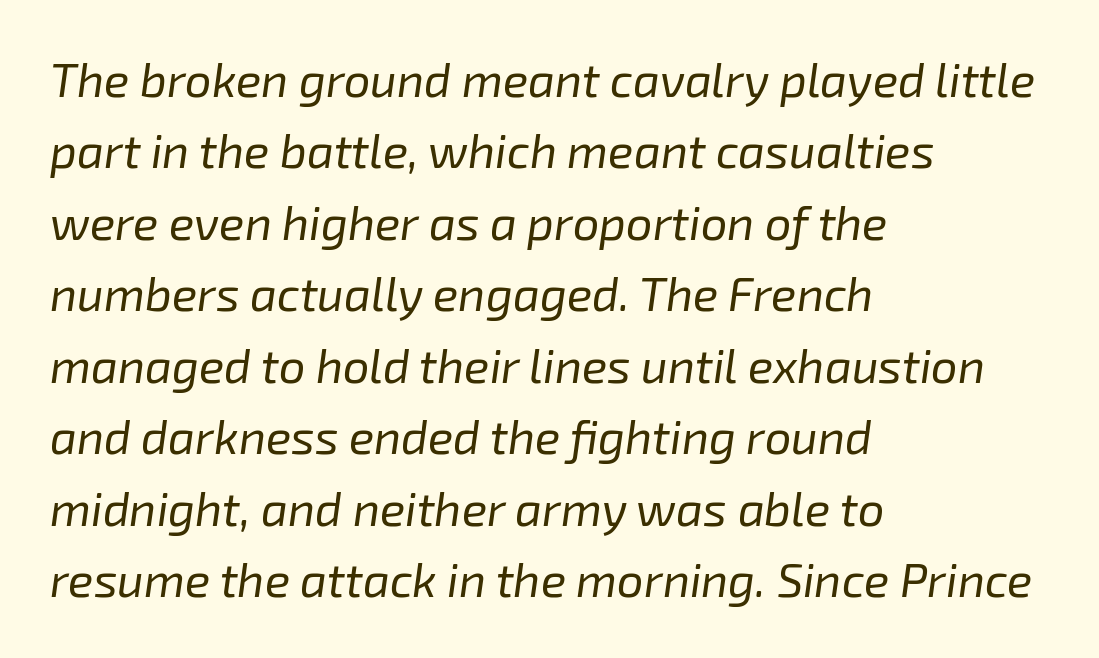
{"italic": "yes", "lean": "right", "slant_degrees": 8, "bold": "no", "weight": "regular", "width": "normal", "stroke_contrast": "low", "x_height": "medium", "monospaced": "no", "underline": "no", "align": "left", "line_spacing": "normal", "line_spacing_ratio": 1.52, "letter_spacing": "normal", "letter_spacing_em": 0.0, "glyph_px": 47}
